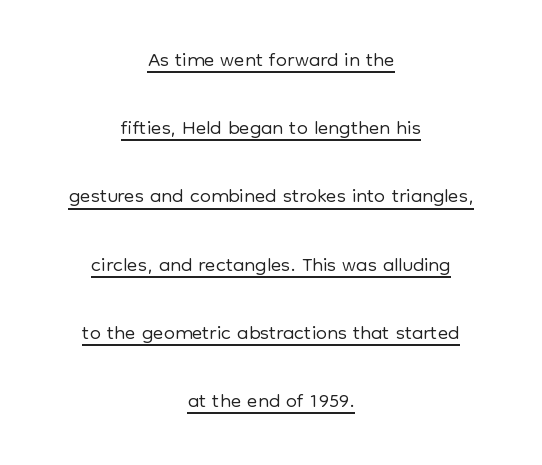
A quiet, ordinary-to-light weight characterises the typeface. Posture: straight, roman, zero tilt. A centered setting, common on invitations and titles, is used for this passage. The letters sit at their default tracking, neither squeezed nor spread. Vertical spacing — loose.
